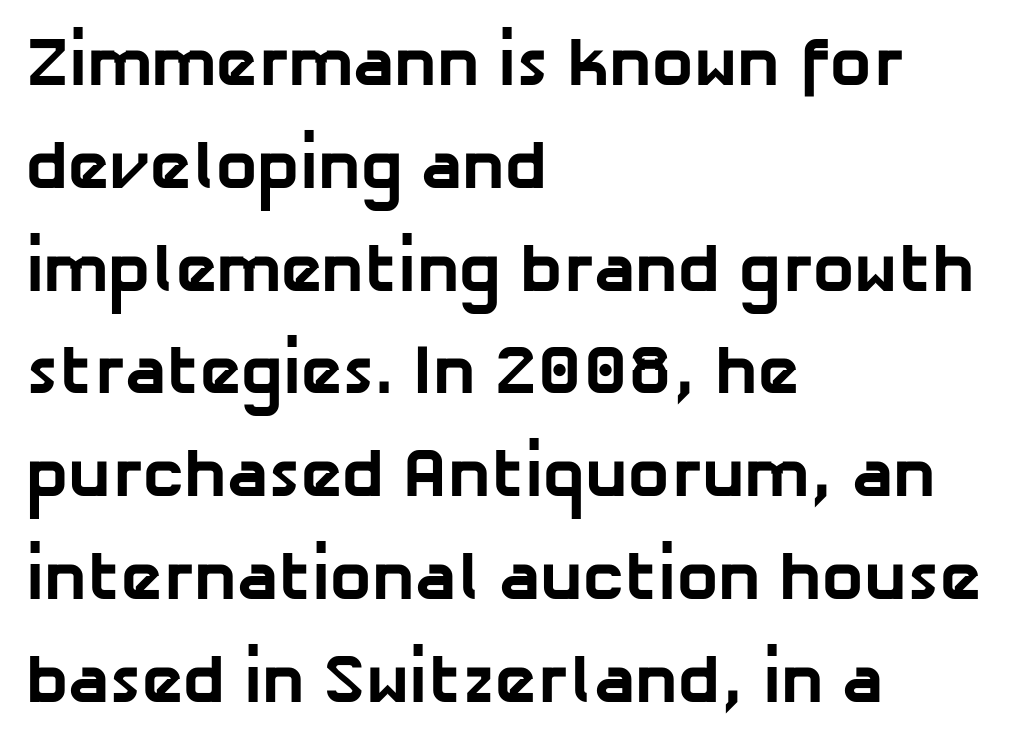
The leading is moderate, giving the passage an even texture. A typesetter would call this zero additional tracking. The rendering uses natural spacing where letterforms have individual widths. Which margin do the lines hug? The left one — the right edge is uneven. The space directly below the letters is spotless.
